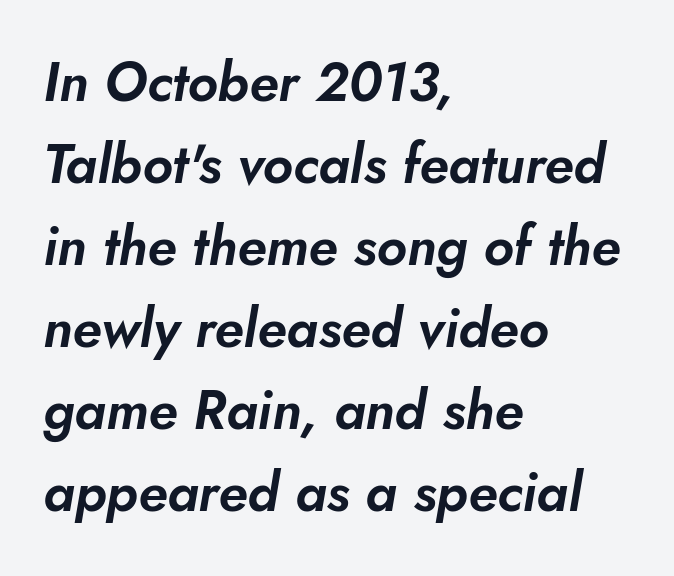
The image shows 54 px text type, italic (leaning right); set left-aligned, normal line spacing (1.52x), normal letter spacing, not underlined; low stroke contrast and a small x-height.
